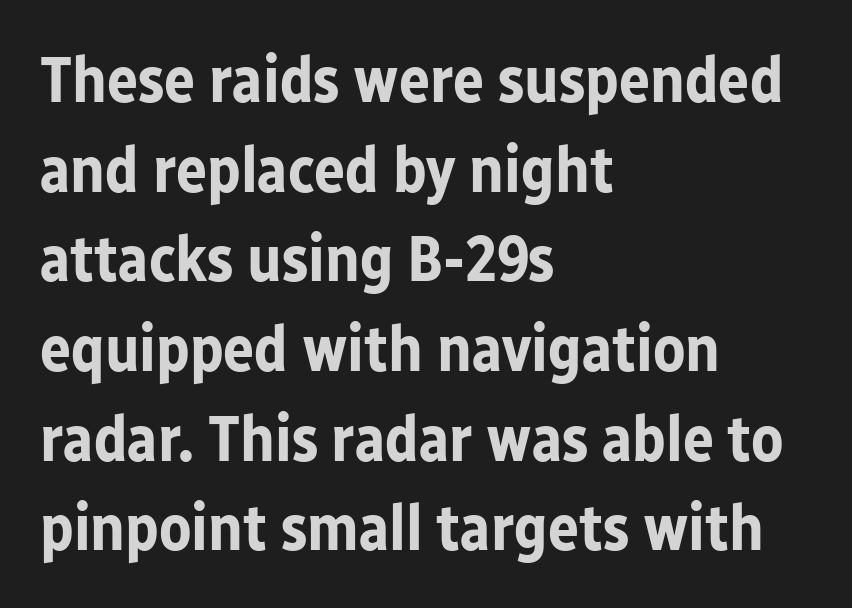
The image shows 65 px bold sans-serif type, upright; set left-aligned, normal line spacing (1.38x), normal letter spacing, not underlined; low stroke contrast and a medium x-height.
